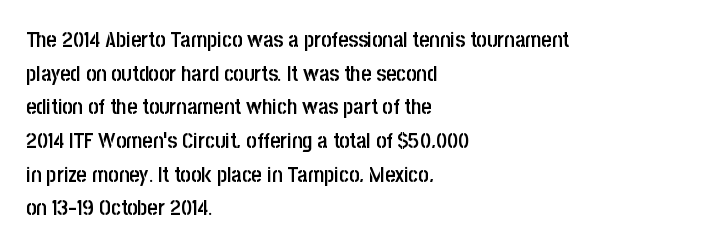
{"italic": "no", "bold": "semi", "underline": "no", "align": "left", "line_spacing": "normal", "line_spacing_ratio": 1.53, "letter_spacing": "normal", "letter_spacing_em": 0.0, "glyph_px": 22}
